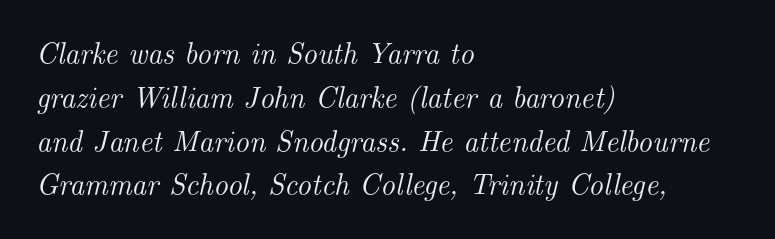
The image shows 29 px serif type, italic (leaning right); set left-aligned, normal line spacing (1.51x), normal letter spacing, not underlined; medium stroke contrast and a small x-height.
